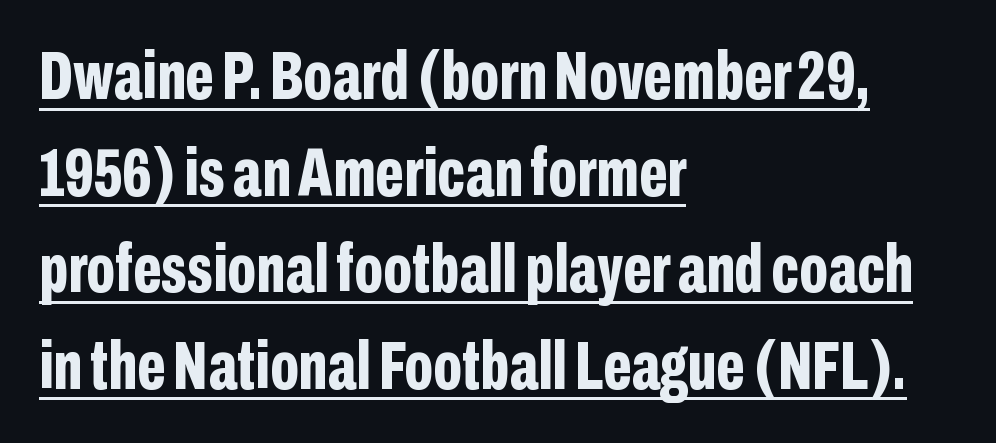
Q: Is the text bold? A: Yes.
Q: Is the text italic (slanted)? A: No, it is upright.
Q: Is the typeface a serif or a sans-serif typeface? A: Sans-serif.
Q: Is the text underlined? A: Yes.
Q: How is the paragraph aligned? A: Left-aligned.
Q: Is the spacing between letters normal or unusually wide? A: Normal.
Q: Is the spacing between lines tight, normal or loose? A: Normal.
Q: Width (condensed, normal, or wide)? A: Condensed.
Q: Stroke contrast? A: Low.
Q: x-height? A: Medium.
Q: Monospaced? A: No.
